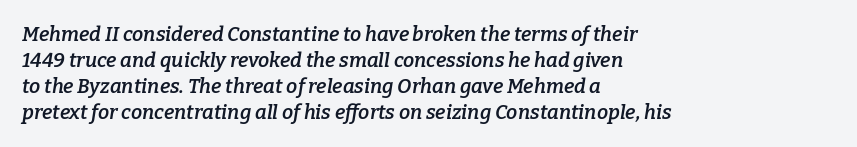
Alignment: flush left. Does the weight exceed regular? Yes, but only to semibold. One glance says typical: line gaps are just what's usual. Tracking here is standard; glyphs follow each other at the usual distance.
